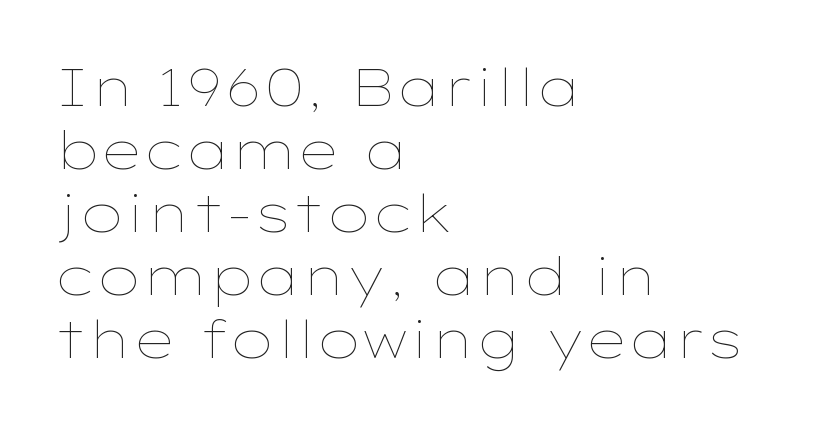
Q: Is the text bold? A: No.
Q: Is the text italic (slanted)? A: No, it is upright.
Q: Is the text underlined? A: No.
Q: How is the paragraph aligned? A: Left-aligned.
Q: Is the spacing between letters normal or unusually wide? A: Normal.
Q: Width (condensed, normal, or wide)? A: Wide.
Q: Stroke contrast? A: Low.
Q: x-height? A: Medium.
Q: Monospaced? A: No.
